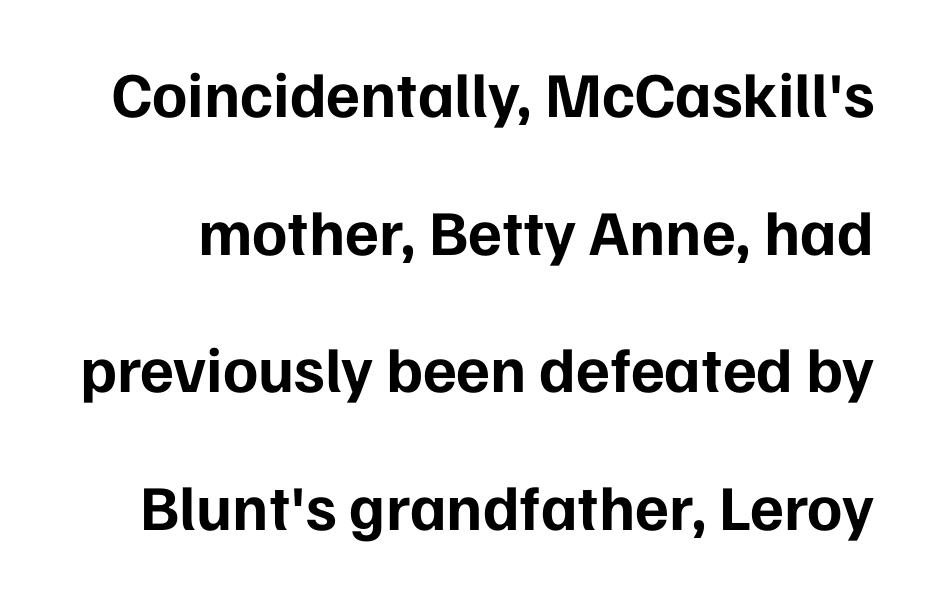
The image shows 64 px bold sans-serif type, upright; set loose line spacing (2.15x), normal letter spacing, not underlined; low stroke contrast and a medium x-height.
